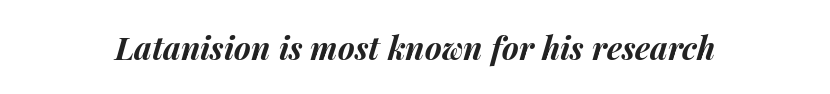
The image shows 32 px bold type, italic (leaning right); set normal letter spacing, not underlined; medium stroke contrast and a medium x-height.
